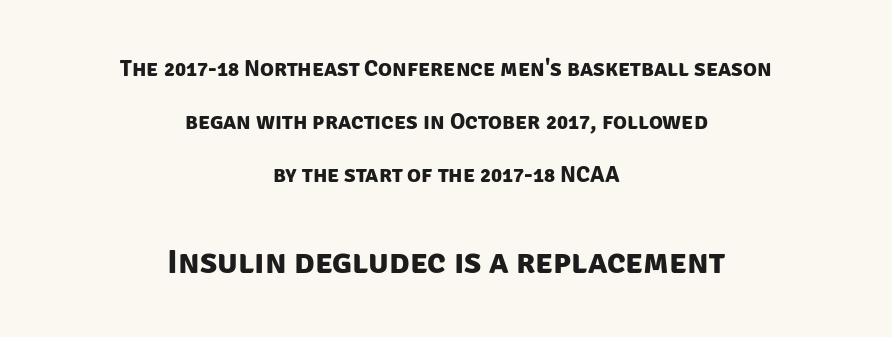
Q: Is the text bold? A: Yes.
Q: Is the typeface a serif or a sans-serif typeface? A: Sans-serif.
Q: Is the text underlined? A: No.
Q: How is the paragraph aligned? A: Centered.
Q: Is the spacing between letters normal or unusually wide? A: Normal.
Q: Is the spacing between lines tight, normal or loose? A: Loose.
Q: Which block of text is set in a larger size, the first (top) or the second (bottom)? A: The second (bottom) one.
Q: Width (condensed, normal, or wide)? A: Normal.
Q: Stroke contrast? A: Low.
Q: x-height? A: Large.
Q: Monospaced? A: No.
